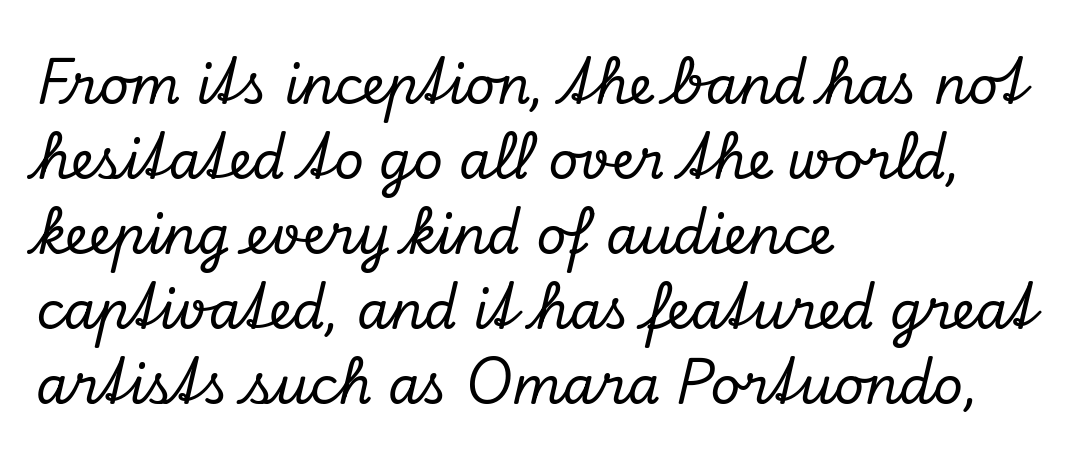
Q: Is the text italic (slanted)? A: Yes, it leans right by about 13 degrees.
Q: Is the typeface a serif or a sans-serif typeface? A: Serif.
Q: Is the text underlined? A: No.
Q: How is the paragraph aligned? A: Left-aligned.
Q: Is the spacing between letters normal or unusually wide? A: Normal.
Q: Is the spacing between lines tight, normal or loose? A: Normal.
Q: Width (condensed, normal, or wide)? A: Normal.
Q: Stroke contrast? A: Low.
Q: x-height? A: Small.
Q: Monospaced? A: No.
